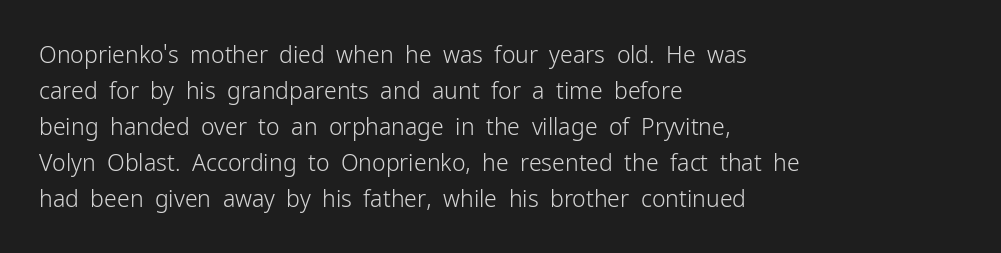
The image shows 23 px text type, upright; set left-aligned, normal line spacing (1.56x), normal letter spacing, not underlined.
